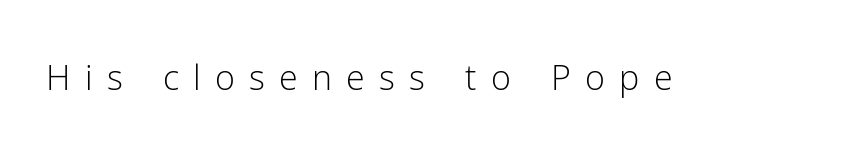
{"serif": "no", "italic": "no", "bold": "no", "weight": "light", "width": "normal", "stroke_contrast": "low", "x_height": "medium", "monospaced": "no", "underline": "no", "letter_spacing": "wide", "letter_spacing_em": 0.42, "glyph_px": 34}
